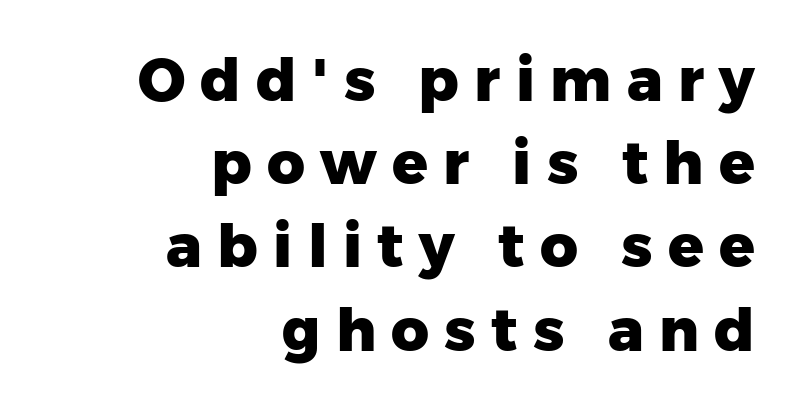
This is roman type, the default non-slanted kind. The designer went with a sans here, leaving each stem footless. This rendering features lettering with no underline. Notice how the passage keeps a crisp vertical edge on the right only. Successive baselines arrive at the customary interval.
